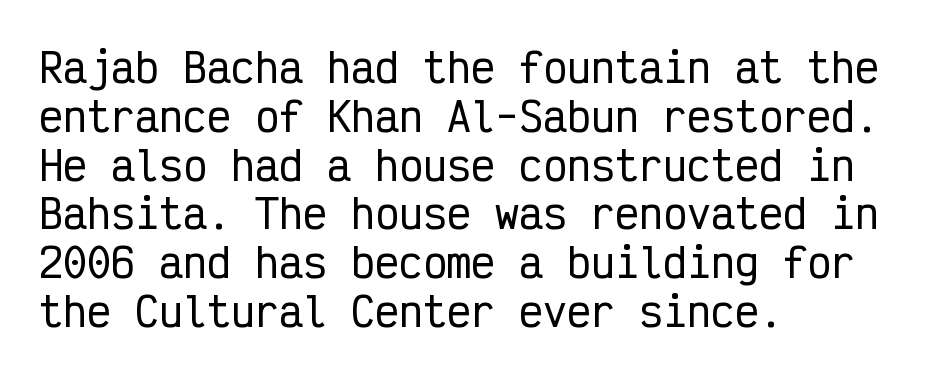
Q: Is the text italic (slanted)? A: No, it is upright.
Q: Is the typeface a serif or a sans-serif typeface? A: Sans-serif.
Q: Is the text underlined? A: No.
Q: How is the paragraph aligned? A: Left-aligned.
Q: Is the spacing between letters normal or unusually wide? A: Normal.
Q: Width (condensed, normal, or wide)? A: Condensed.
Q: Stroke contrast? A: Low.
Q: x-height? A: Medium.
Q: Monospaced? A: Yes.
